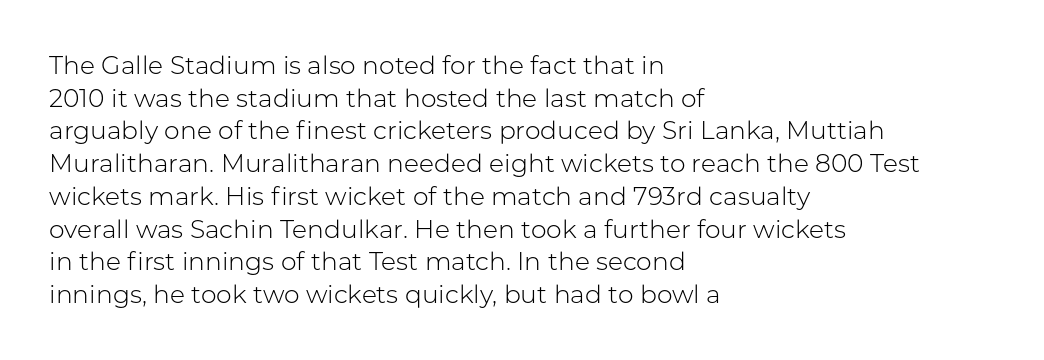
The image shows 25 px text type, upright; set left-aligned, normal line spacing (1.31x), normal letter spacing, not underlined.
